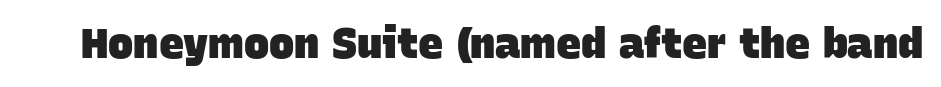
The image shows 42 px heavy sans-serif type; set normal letter spacing, not underlined; low stroke contrast and a large x-height.
